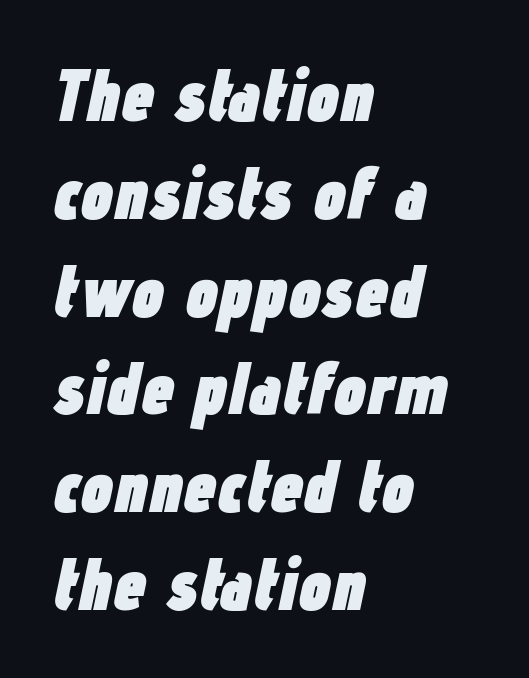
The line-height multiplier appears to be the usual default. Bare-footed words on every line. Spacing between characters is what you'd get straight out of the box. A dark, heavy texture on the line: the type is bold. Rendered with sloped, italic letterforms. Do the characters align in a grid? No, the font is proportional.
